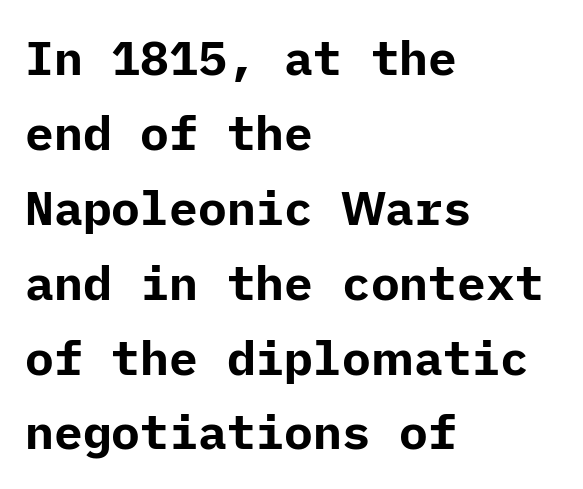
The image shows 48 px bold sans-serif type, upright; set left-aligned, normal line spacing (1.56x), normal letter spacing, not underlined; low stroke contrast and a medium x-height.
